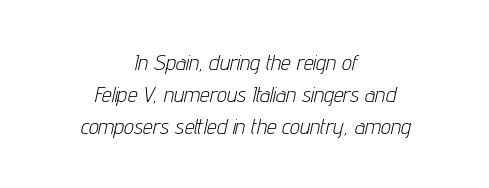
The image shows 22 px text type, italic (leaning right); set centered, normal line spacing (1.45x), normal letter spacing, not underlined.
